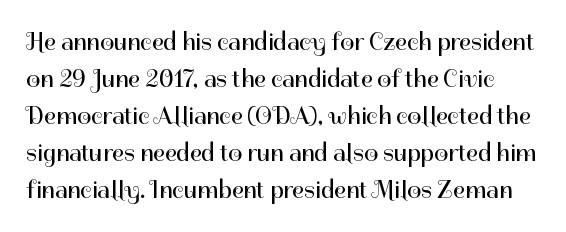
The image shows 25 px text type, upright; set normal line spacing (1.48x), normal letter spacing, not underlined.
